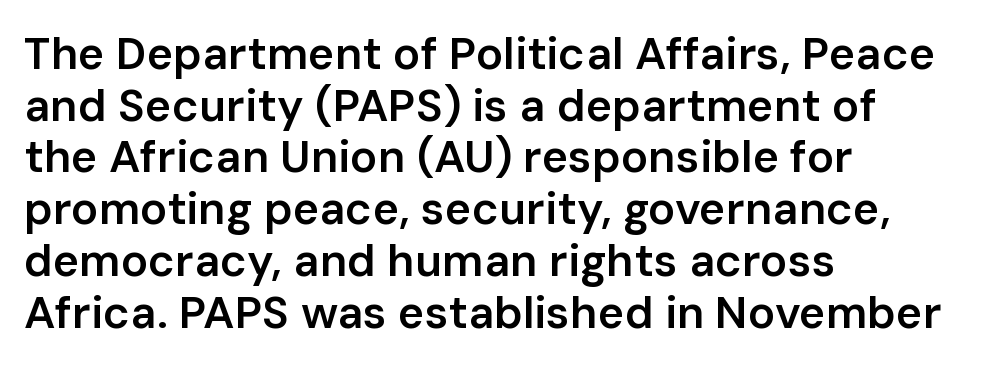
The image shows 45 px semibold sans-serif type, upright; set left-aligned, tight line spacing (1.15x), normal letter spacing, not underlined; low stroke contrast and a medium x-height.
